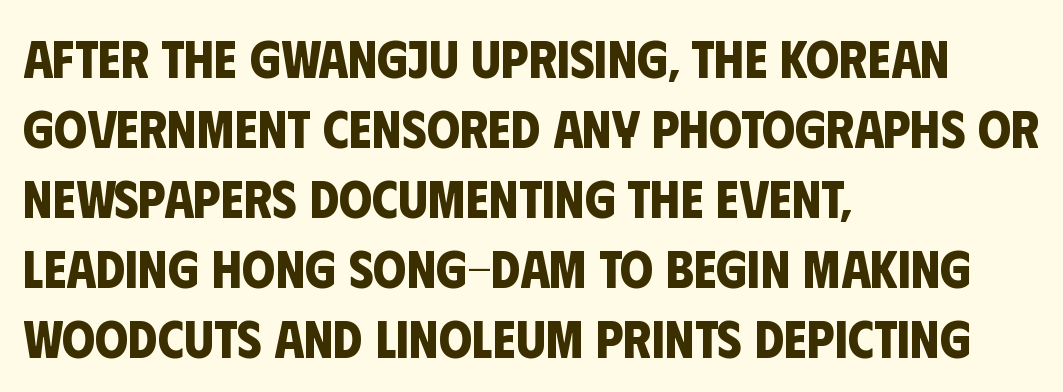
Q: Is the text bold? A: Yes.
Q: Is the typeface a serif or a sans-serif typeface? A: Sans-serif.
Q: Is the text underlined? A: No.
Q: How is the paragraph aligned? A: Left-aligned.
Q: Is the spacing between letters normal or unusually wide? A: Normal.
Q: Is the spacing between lines tight, normal or loose? A: Normal.
Q: Width (condensed, normal, or wide)? A: Condensed.
Q: Stroke contrast? A: Low.
Q: x-height? A: Large.
Q: Monospaced? A: No.
